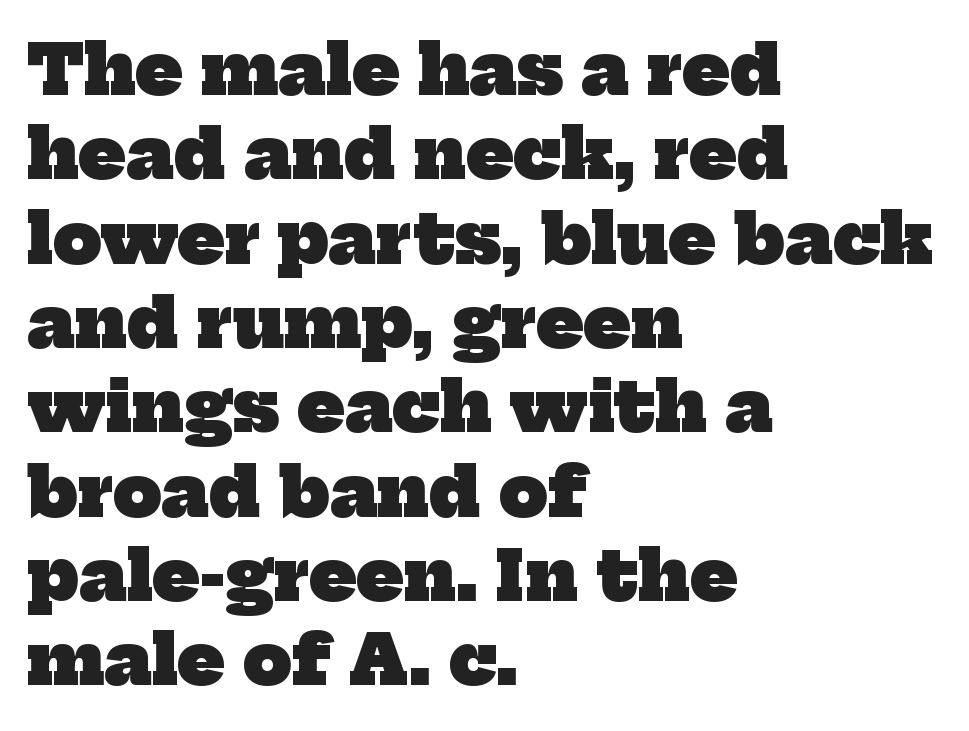
Note: serifs present on the glyphs. Is this a fixed-width face? No — the glyphs have proportional, varying widths. Thick stems and heavy bowls — unmistakably bold. Just letters on the line, the space beneath them empty.
